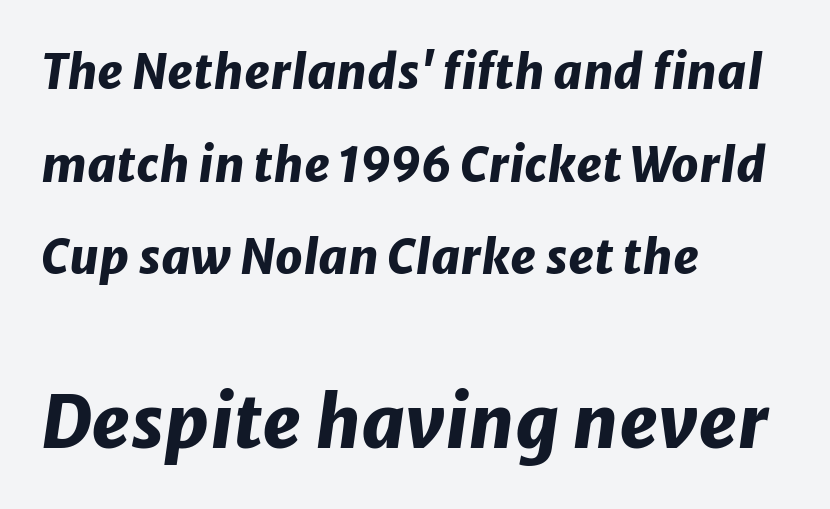
Q: Is the text bold? A: Yes.
Q: Is the text italic (slanted)? A: Yes, it leans right by about 8 degrees.
Q: Is the text underlined? A: No.
Q: How is the paragraph aligned? A: Left-aligned.
Q: Is the spacing between letters normal or unusually wide? A: Normal.
Q: Is the spacing between lines tight, normal or loose? A: Loose.
Q: Which block of text is set in a larger size, the first (top) or the second (bottom)? A: The second (bottom) one.
Q: Width (condensed, normal, or wide)? A: Normal.
Q: Stroke contrast? A: Low.
Q: x-height? A: Medium.
Q: Monospaced? A: No.
